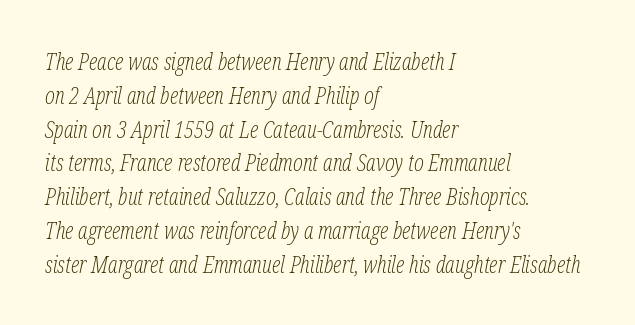
{"italic": "yes", "lean": "right", "slant_degrees": 12, "bold": "no", "underline": "no", "align": "left", "line_spacing": "normal", "line_spacing_ratio": 1.47, "letter_spacing": "normal", "letter_spacing_em": 0.0, "glyph_px": 23}
